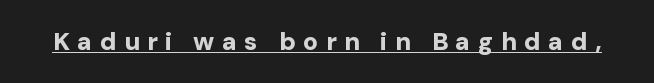
Q: Is the text bold? A: Yes.
Q: Is the text italic (slanted)? A: No, it is upright.
Q: Is the text underlined? A: Yes.
Q: Is the spacing between letters normal or unusually wide? A: Unusually wide.
